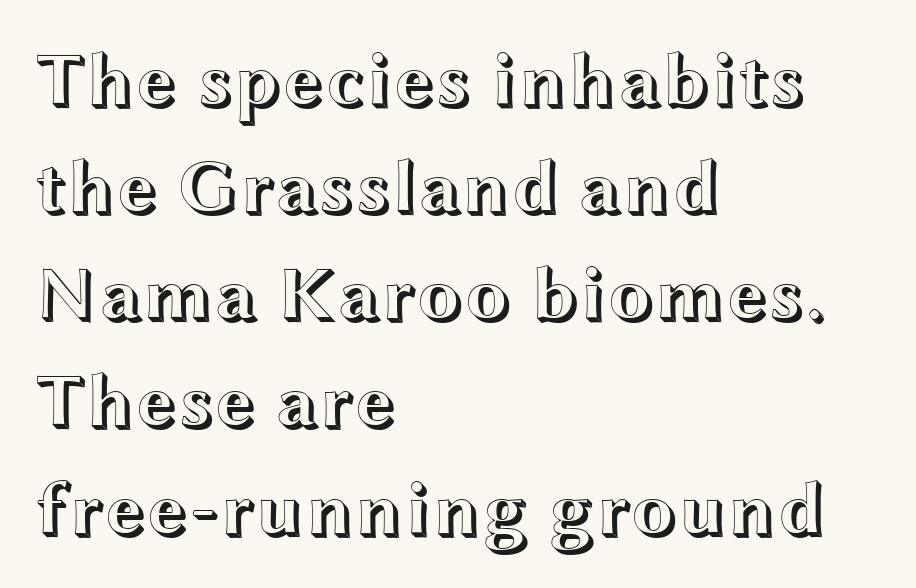
{"italic": "no", "width": "wide", "x_height": "medium", "monospaced": "no", "underline": "no", "align": "left", "line_spacing": "normal", "line_spacing_ratio": 1.41, "letter_spacing": "normal", "letter_spacing_em": 0.0, "glyph_px": 76}
